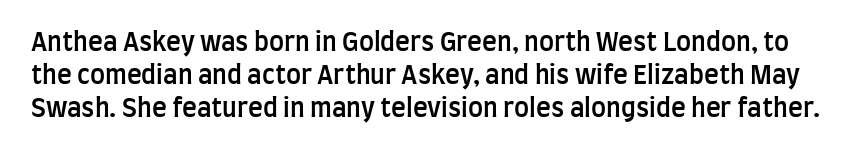
Is there much room between lines? A standard amount, neither cramped nor airy. Every character sits straight up, as roman type does. Plain, unruled lines of type. These words are printed semibold, heavier than regular yet not bold. The type is set solid horizontally, with unmodified tracking.
